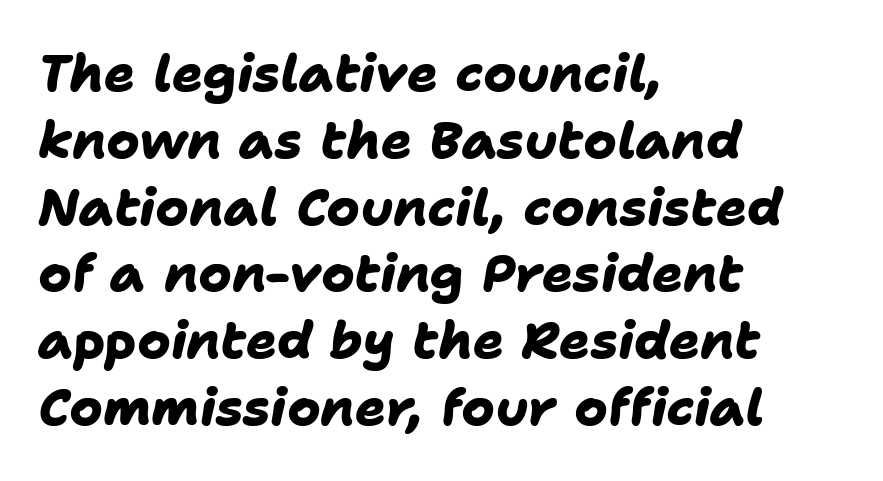
The image shows 51 px heavy sans-serif type; set left-aligned, normal line spacing (1.31x), normal letter spacing, not underlined; low stroke contrast and a medium x-height.
